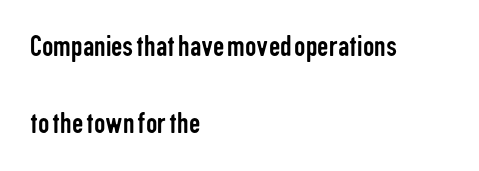
{"serif": "no", "italic": "no", "bold": "no", "weight": "regular", "width": "condensed", "stroke_contrast": "low", "x_height": "medium", "monospaced": "no", "underline": "no", "align": "left", "line_spacing": "loose", "line_spacing_ratio": 2.42, "letter_spacing": "normal", "letter_spacing_em": 0.0, "glyph_px": 32}
